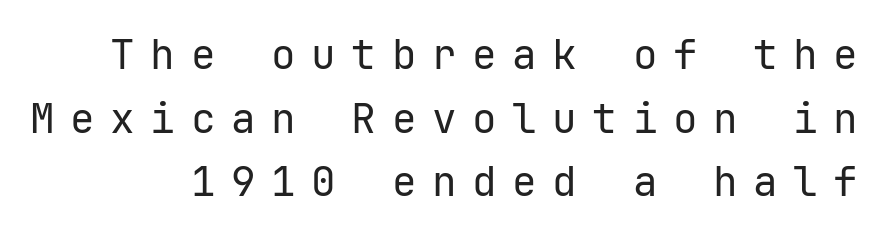
The letters march in equal steps, a hallmark of fixed-pitch type. Beneath every word, the page is bare. Someone cranked the tracking dial way up on this one. Classification — sans serif. The passage shown stacks its lines at a standard gap. Stroke thickness stays within the range of a standard reading face or lighter.
